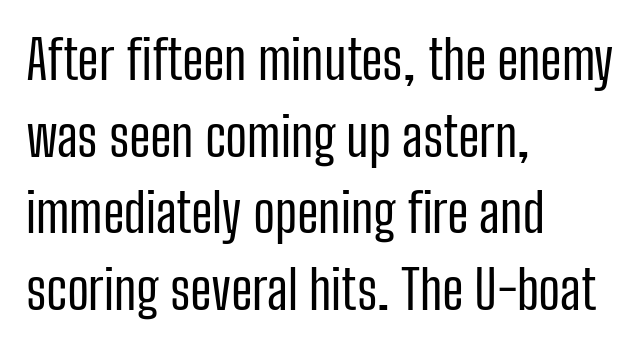
Is this a sans? Yes — the strokes have no serifs. Left-aligned paragraph, ragged on the right. Plain, unruled lines of type. This sample has the flowing, uneven cadence of proportional lettering. Counters stay open thanks to moderate or lighter strokes. The typography opts for an upright posture over an oblique one.
